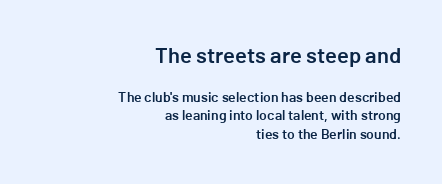
Notice how the stems are strictly vertical — no italics here. Rule under the text: the space is simply empty. The face used here appears at its bigger size in the upper chunk. Line ends are locked; line starts wander. A typesetter would call this leading conventional body-copy spacing. Glyph-to-glyph distance matches everyday printed text.
